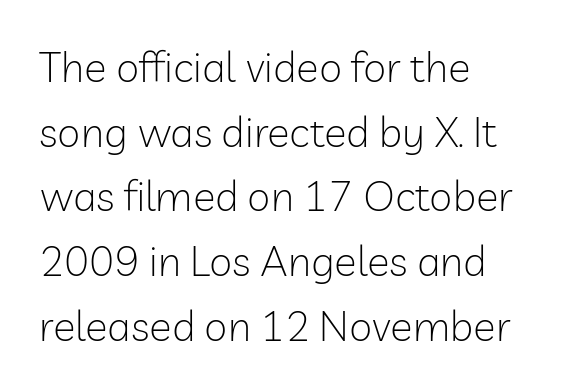
The image shows 42 px light sans-serif type, upright; set left-aligned, normal line spacing (1.54x), normal letter spacing, not underlined; low stroke contrast and a medium x-height.
